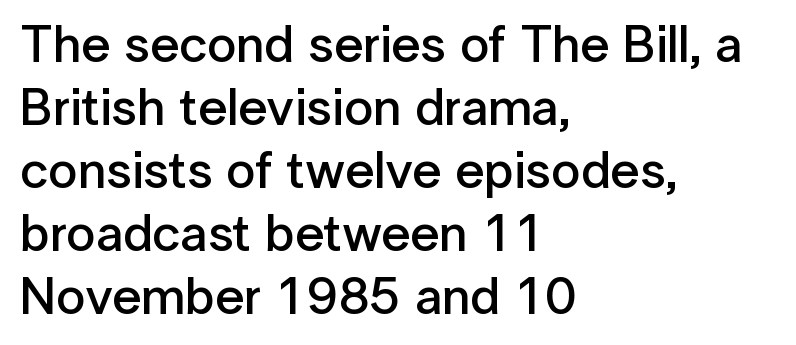
The image shows 52 px semibold sans-serif type, upright; set left-aligned, line spacing 1.21x, normal letter spacing, not underlined; low stroke contrast and a medium x-height.
